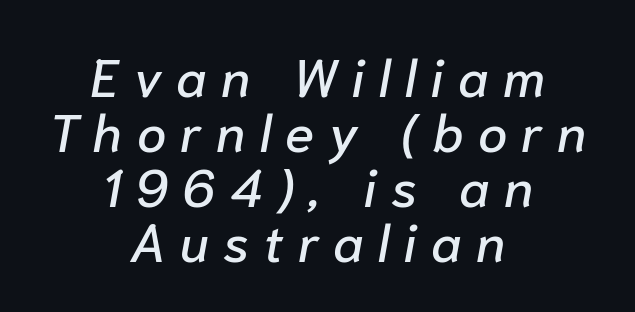
The image shows 53 px text type, italic (leaning right); set centered, tight line spacing (1.04x), unusually wide letter spacing (+0.27 em), not underlined; low stroke contrast and a medium x-height.
